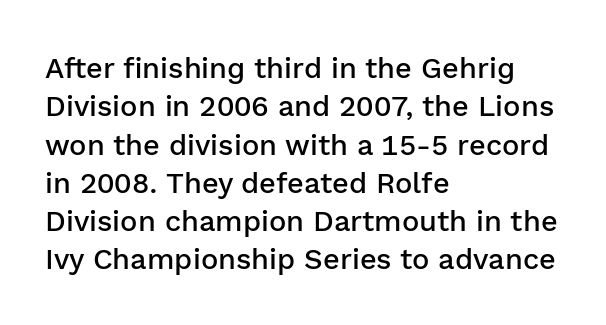
Q: Is the text bold? A: Semi-bold.
Q: Is the text italic (slanted)? A: No, it is upright.
Q: Is the typeface a serif or a sans-serif typeface? A: Sans-serif.
Q: Is the text underlined? A: No.
Q: How is the paragraph aligned? A: Left-aligned.
Q: Is the spacing between letters normal or unusually wide? A: Normal.
Q: Is the spacing between lines tight, normal or loose? A: Normal.
Q: Width (condensed, normal, or wide)? A: Normal.
Q: Stroke contrast? A: Low.
Q: x-height? A: Medium.
Q: Monospaced? A: No.
